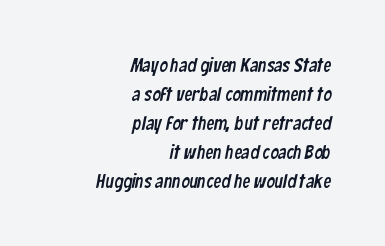
Q: Is the text underlined? A: No.
Q: How is the paragraph aligned? A: Right-aligned.
Q: Is the spacing between letters normal or unusually wide? A: Normal.
Q: Is the spacing between lines tight, normal or loose? A: Normal.
